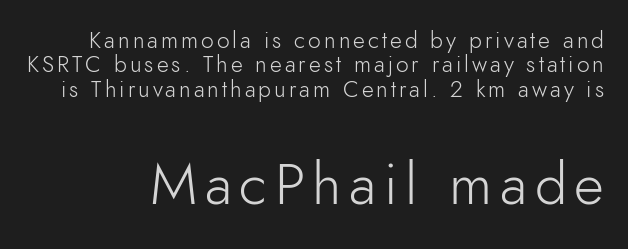
Q: Is the text bold? A: No.
Q: Is the text italic (slanted)? A: No, it is upright.
Q: Is the typeface a serif or a sans-serif typeface? A: Sans-serif.
Q: Is the text underlined? A: No.
Q: Is the spacing between lines tight, normal or loose? A: Tight.
Q: Which block of text is set in a larger size, the first (top) or the second (bottom)? A: The second (bottom) one.
Q: Width (condensed, normal, or wide)? A: Normal.
Q: Stroke contrast? A: Low.
Q: x-height? A: Small.
Q: Monospaced? A: No.
